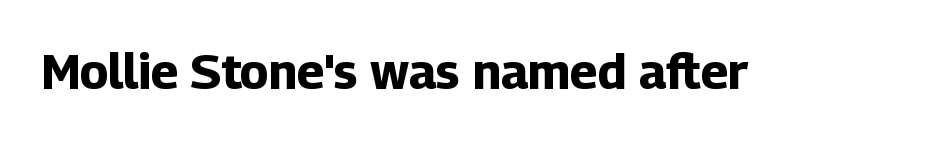
Caption: bold face, heavy strokes. The space beneath each line is pristine and unruled. The letters advance in unequal steps, a hallmark of proportional type. You can tell from the bare stems that sans-serif type was used. If you drew a line through each stem, it would be perfectly vertical.
